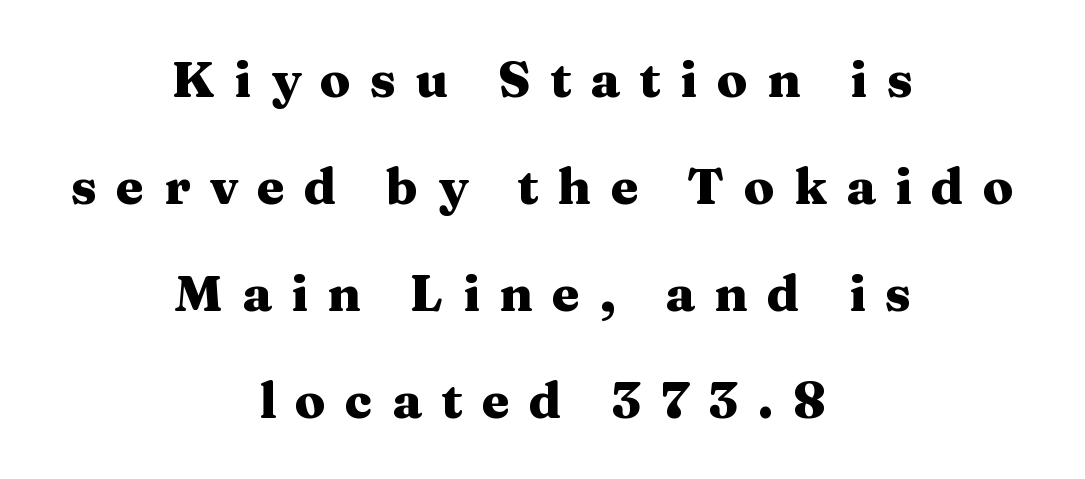
The image shows 50 px heavy, wide serif type, upright; set centered, loose line spacing (2.14x), unusually wide letter spacing (+0.39 em), not underlined; medium stroke contrast and a medium x-height.
